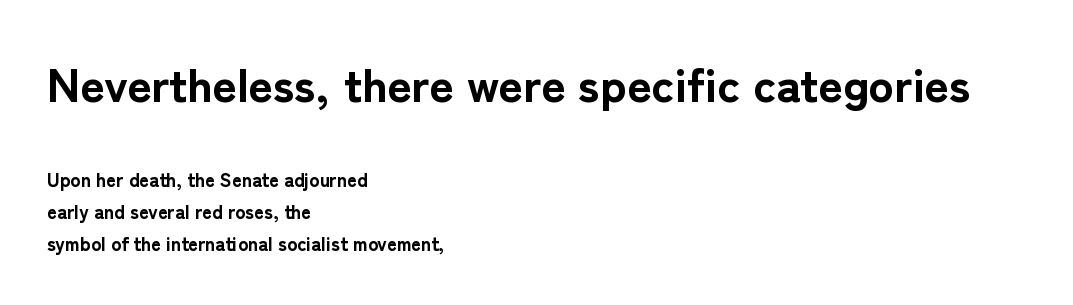
{"serif": "no", "italic": "no", "bold": "yes", "weight": "bold", "width": "normal", "stroke_contrast": "low", "x_height": "medium", "monospaced": "no", "underline": "no", "align": "left", "line_spacing": "normal", "line_spacing_ratio": 1.69, "letter_spacing": "normal", "letter_spacing_em": 0.0, "larger_block": "first", "size_ratio": 2.47, "glyph_px": 47}
